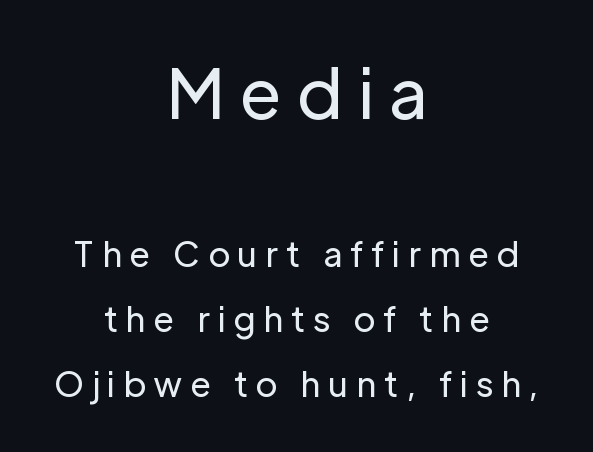
Between one letter and the next there's a generous, obvious gap. You could fit nearly another row in the gap between these rows. Underlining? Definitely not there. Centered paragraph, ragged on both sides.
